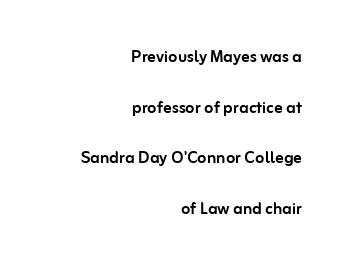
{"italic": "no", "underline": "no", "align": "right", "line_spacing": "loose", "line_spacing_ratio": 2.41, "letter_spacing": "normal", "letter_spacing_em": 0.0, "glyph_px": 21}
